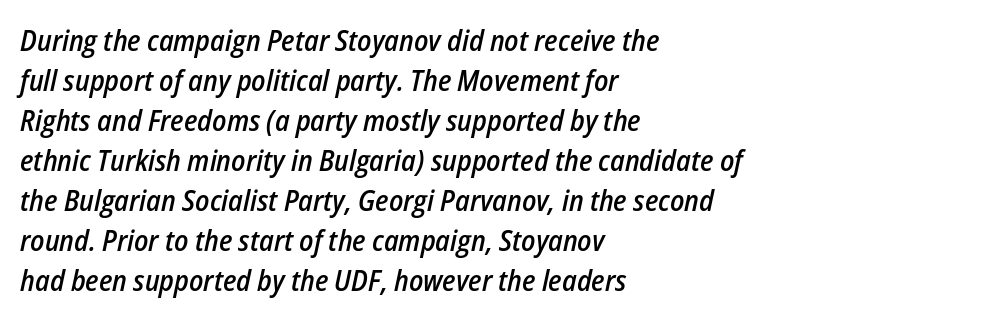
Q: Is the text bold? A: Semi-bold.
Q: Is the text italic (slanted)? A: Yes, it leans right by about 12 degrees.
Q: Is the text underlined? A: No.
Q: How is the paragraph aligned? A: Left-aligned.
Q: Is the spacing between letters normal or unusually wide? A: Normal.
Q: Is the spacing between lines tight, normal or loose? A: Normal.
Q: Width (condensed, normal, or wide)? A: Condensed.
Q: Stroke contrast? A: Low.
Q: x-height? A: Medium.
Q: Monospaced? A: No.
